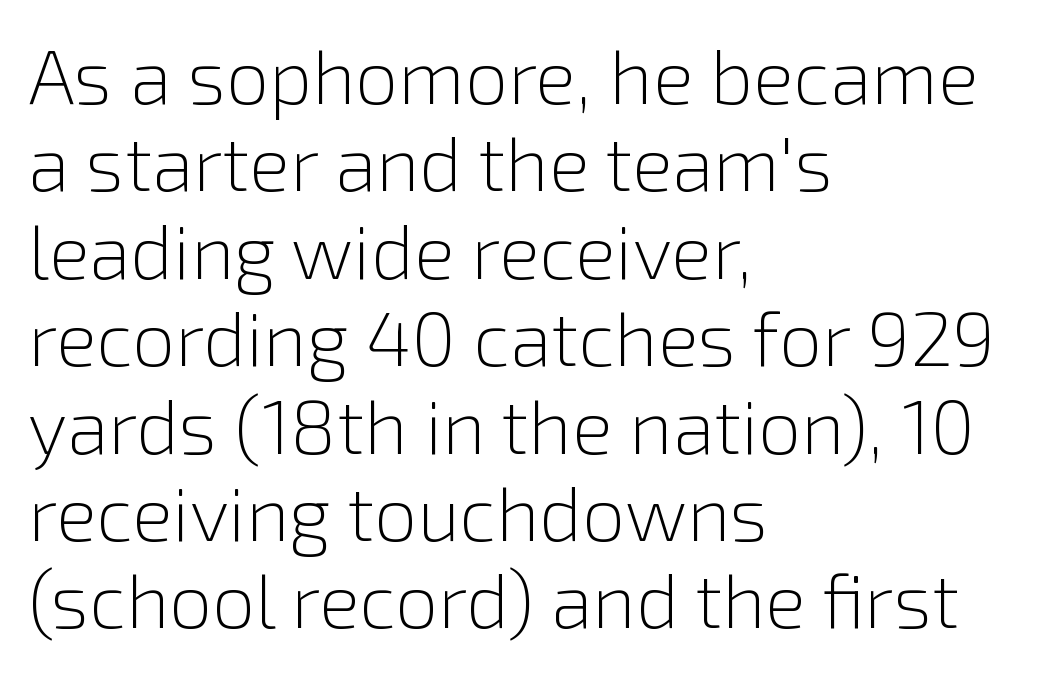
{"serif": "no", "italic": "no", "bold": "no", "weight": "light", "width": "normal", "stroke_contrast": "low", "x_height": "medium", "monospaced": "no", "underline": "no", "align": "left", "line_spacing": "tight", "line_spacing_ratio": 1.15, "letter_spacing": "normal", "letter_spacing_em": 0.0, "glyph_px": 76}
